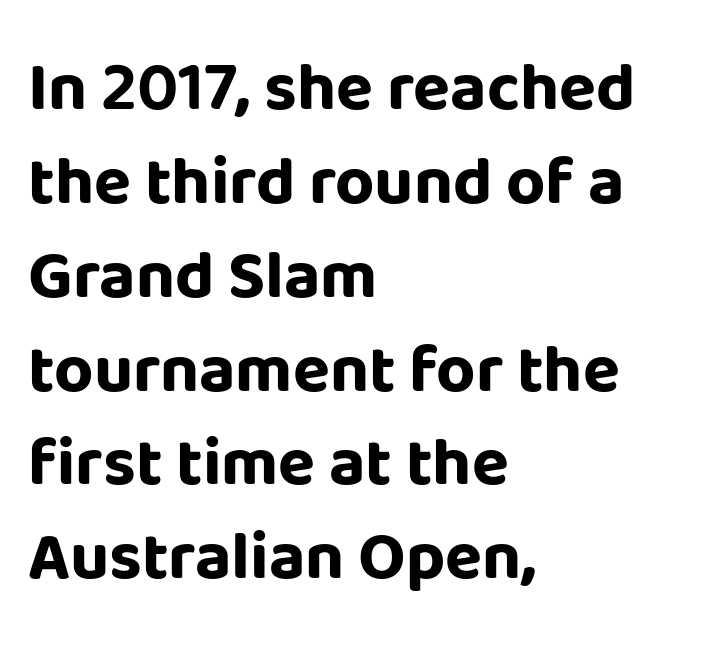
The image shows 68 px bold sans-serif type, upright; set left-aligned, normal line spacing (1.38x), normal letter spacing, not underlined; low stroke contrast and a large x-height.
